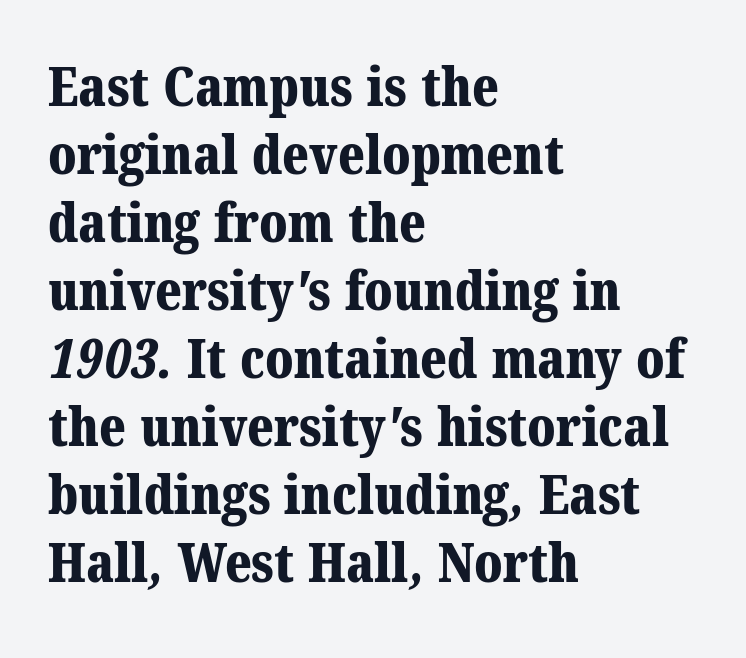
{"serif": "yes", "bold": "yes", "weight": "bold", "width": "normal", "stroke_contrast": "medium", "x_height": "medium", "monospaced": "no", "underline": "no", "align": "left", "line_spacing": "normal", "line_spacing_ratio": 1.26, "letter_spacing": "normal", "letter_spacing_em": 0.0, "glyph_px": 54}
